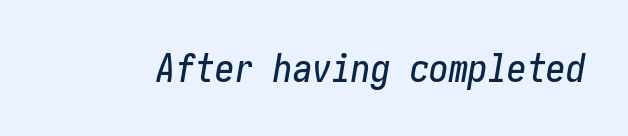
Q: Is the text italic (slanted)? A: Yes, it leans right by about 10 degrees.
Q: Is the text underlined? A: No.
Q: Is the spacing between letters normal or unusually wide? A: Normal.
Q: Width (condensed, normal, or wide)? A: Condensed.
Q: Stroke contrast? A: Low.
Q: x-height? A: Medium.
